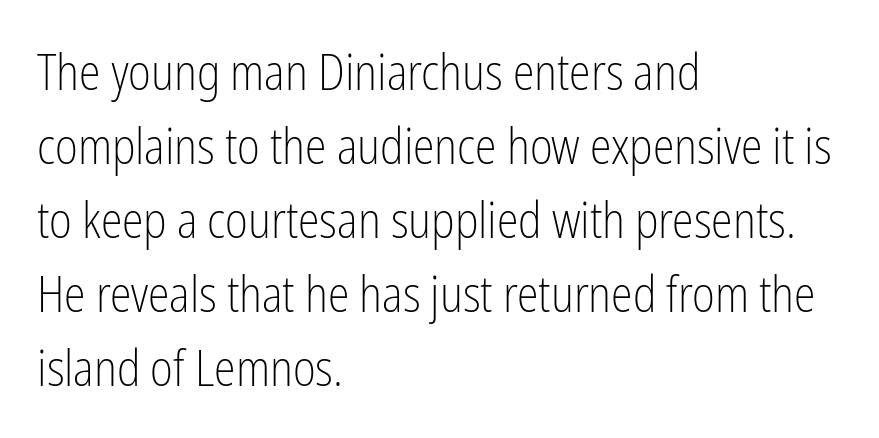
The passage shown has conventional tracking throughout. Each letter keeps its own natural width here, so spacing adapts to shape. If you drew a ruler down the left edge, every line would touch it. Is this a sans? Yes — the strokes have no serifs. The passage shown stacks its lines at a standard gap.
